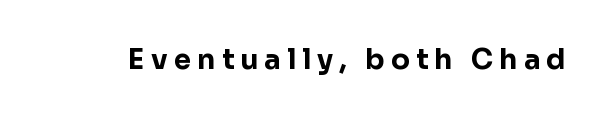
The image shows 28 px bold sans-serif type, upright; set unusually wide letter spacing (+0.22 em), not underlined; low stroke contrast and a medium x-height.
